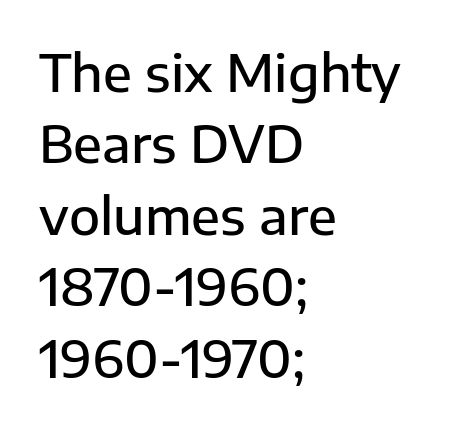
{"serif": "no", "italic": "no", "bold": "semi", "weight": "semibold", "width": "normal", "stroke_contrast": "low", "x_height": "medium", "monospaced": "no", "underline": "no", "align": "left", "line_spacing": "normal", "line_spacing_ratio": 1.4, "letter_spacing": "normal", "letter_spacing_em": 0.0, "glyph_px": 51}
